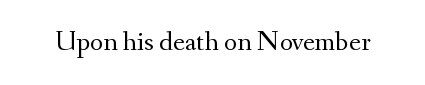
The font's upright variant was chosen for this text. The passage shown is not bold in any degree. Spacing verdict: proportional, widths tailored to each character. Observe the serifs anchoring each vertical stroke in this sample.
